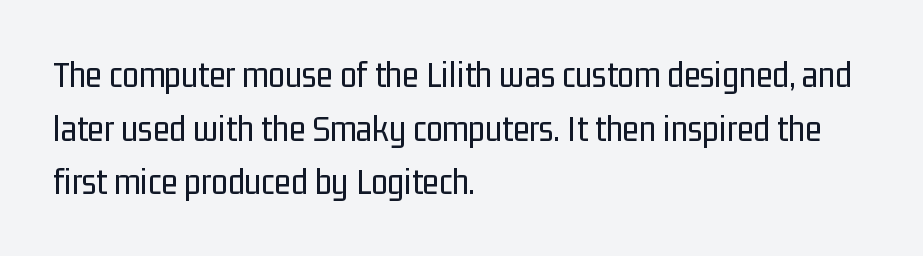
The image shows 38 px regular-weight, condensed sans-serif type, upright; set left-aligned, normal line spacing (1.41x), normal letter spacing, not underlined; low stroke contrast and a medium x-height.
